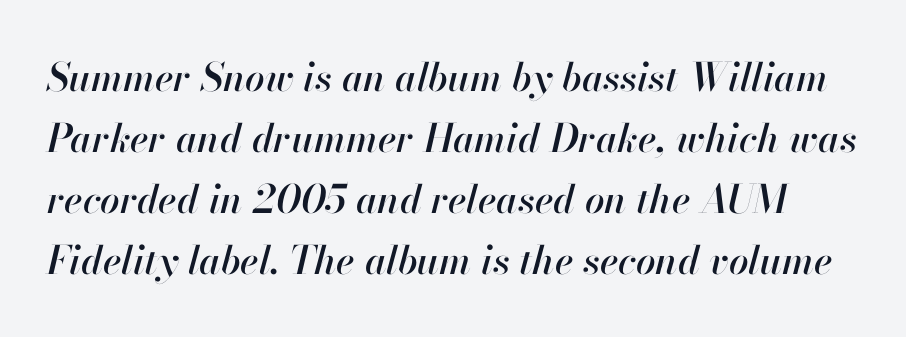
Q: Is the text italic (slanted)? A: Yes, it leans right by about 13 degrees.
Q: Is the text underlined? A: No.
Q: Is the spacing between letters normal or unusually wide? A: Normal.
Q: Is the spacing between lines tight, normal or loose? A: Normal.
Q: Width (condensed, normal, or wide)? A: Normal.
Q: Stroke contrast? A: High.
Q: x-height? A: Small.
Q: Monospaced? A: No.
